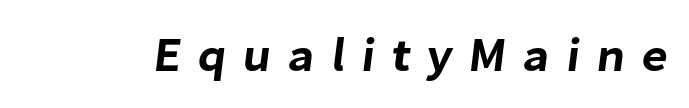
{"serif": "no", "width": "normal", "stroke_contrast": "low", "x_height": "medium", "monospaced": "no", "underline": "no", "letter_spacing": "wide", "letter_spacing_em": 0.34, "glyph_px": 48}
